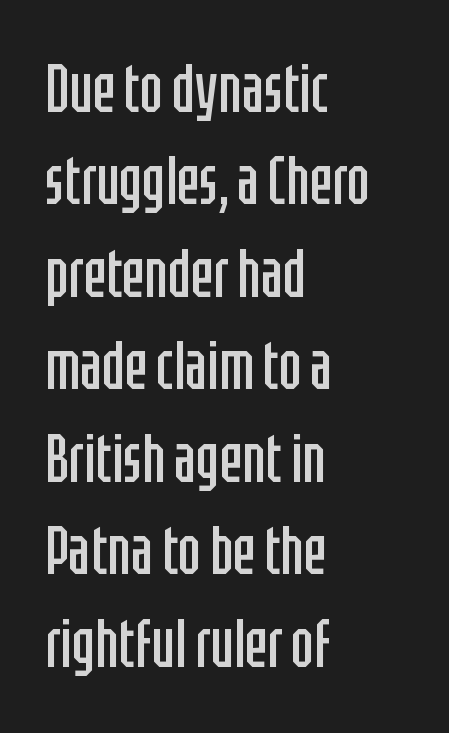
A typesetter would label this face a sans. The rendering keeps characters at their native spacing. Nobody drew a line under any word here. The vertical gap from one line to the next is medium.
